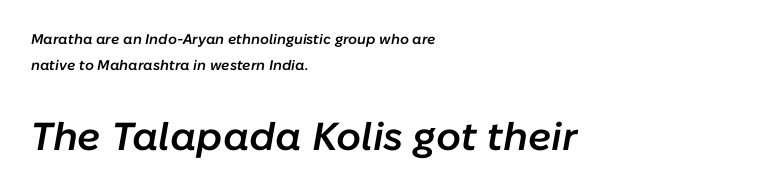
The image shows 39 px semibold type, italic (leaning right); set left-aligned, line spacing 1.84x, normal letter spacing, not underlined; the second (bottom) block is 2.79x larger; low stroke contrast and a medium x-height.
